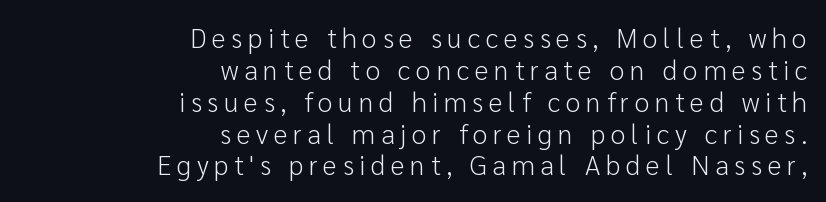
Q: Is the text bold? A: No.
Q: Is the text italic (slanted)? A: No, it is upright.
Q: Is the text underlined? A: No.
Q: How is the paragraph aligned? A: Right-aligned.
Q: Is the spacing between letters normal or unusually wide? A: Unusually wide.
